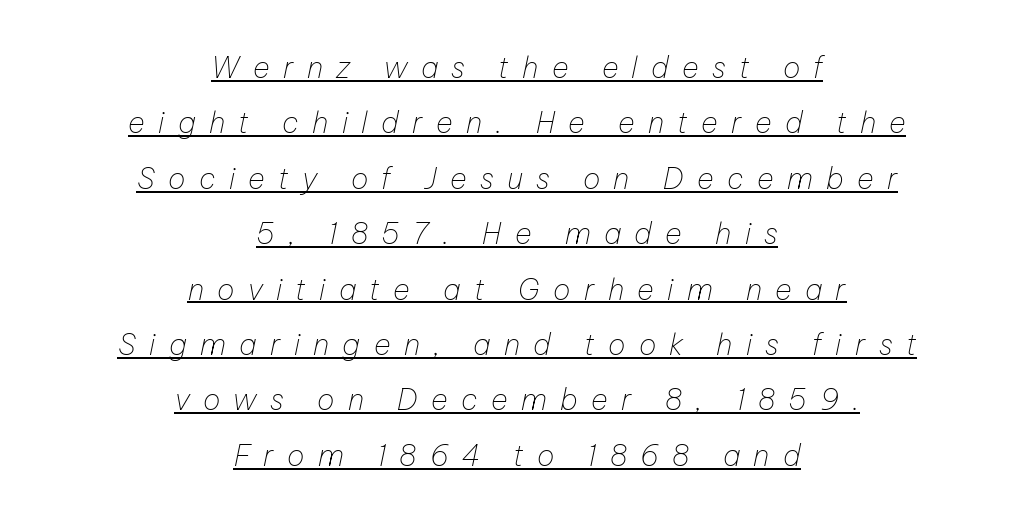
The image shows 29 px thin type, italic (leaning right); set centered, loose line spacing (1.91x), unusually wide letter spacing (+0.46 em), underlined; low stroke contrast and a medium x-height.
